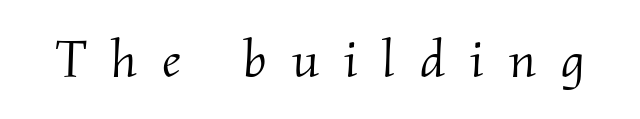
The image shows 53 px light serif type, italic (leaning right); set unusually wide letter spacing (+0.47 em), not underlined; medium stroke contrast and a small x-height.
